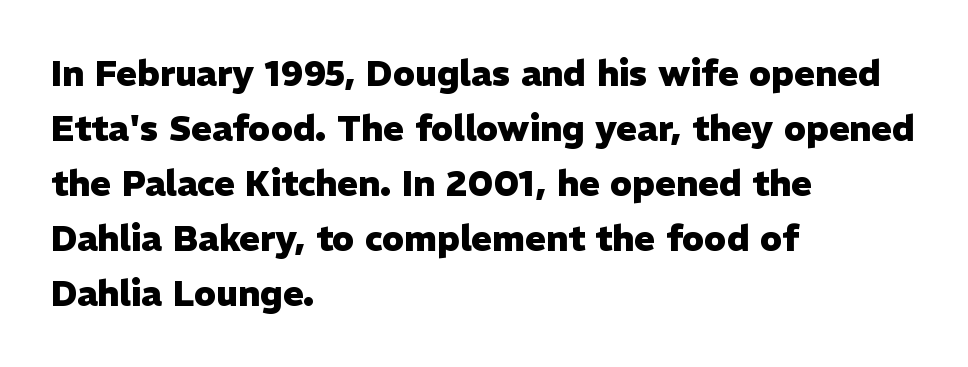
Type without underlining. Typeset ragged right — the left edge is the straight one. Is this a fixed-width face? No — the glyphs have proportional, varying widths. Between one letter and the next there's only the usual sliver of space.
